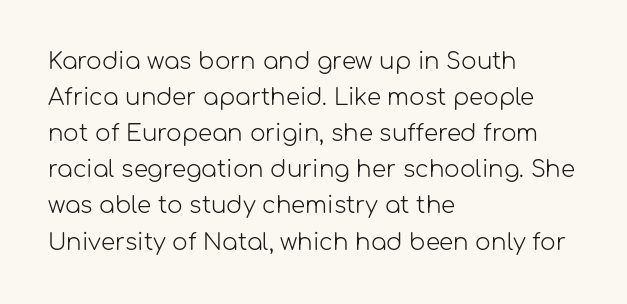
Nothing unusual about the tracking: characters are spaced as the font intends. The typesetter chose a ragged-right arrangement here. Vertical strokes here are truly vertical. In terms of leading, this rendering sits right in the middle.
